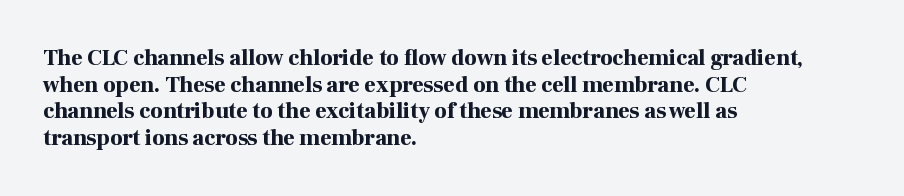
Q: Is the text bold? A: Yes.
Q: Is the text italic (slanted)? A: No, it is upright.
Q: Is the text underlined? A: No.
Q: How is the paragraph aligned? A: Left-aligned.
Q: Is the spacing between letters normal or unusually wide? A: Normal.
